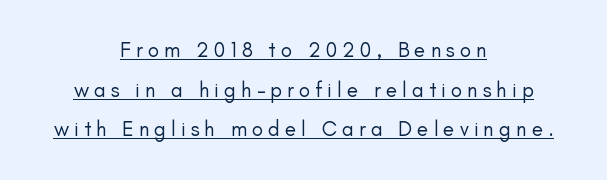
The lettering is marked with a stroke running underneath it. You could only call the tracking loose — the letters float apart. Stroke mass is kept to a normal reading level or below. In CSS terms this would be text-align: center. This is the regular roman posture of the typeface.
